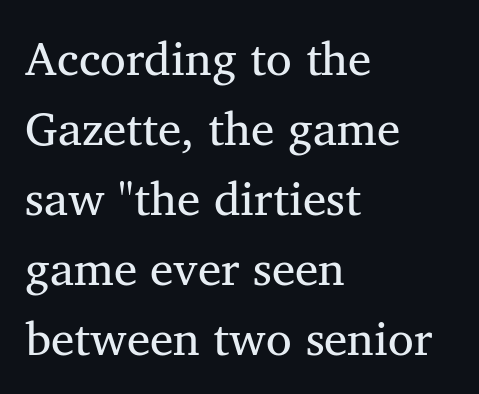
This block has exactly the height ordinary leading produces. No letter is thick-stroked: the sample isn't bold. Standard letterfit; no display-style spreading of the glyphs. Caption: multi-line text, flush left, ragged right. This is roman type, the default non-slanted kind.
